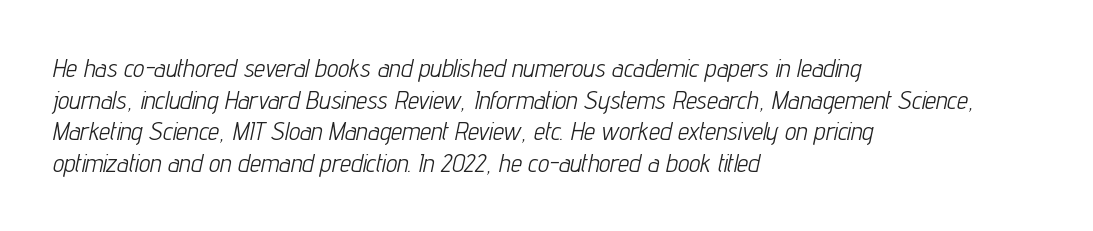
{"italic": "yes", "lean": "right", "slant_degrees": 12, "bold": "no", "underline": "no", "align": "left", "line_spacing": "normal", "line_spacing_ratio": 1.27, "letter_spacing": "normal", "letter_spacing_em": 0.0, "glyph_px": 25}
